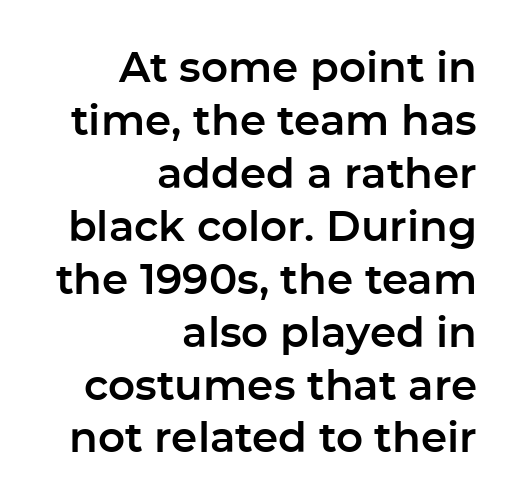
The image shows 42 px sans-serif type, upright; set right-aligned, normal line spacing (1.26x), normal letter spacing, not underlined; low stroke contrast and a medium x-height.
